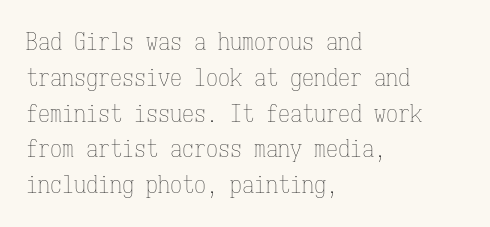
The image shows 24 px text type, upright; set left-aligned, normal line spacing (1.49x), normal letter spacing, not underlined.
